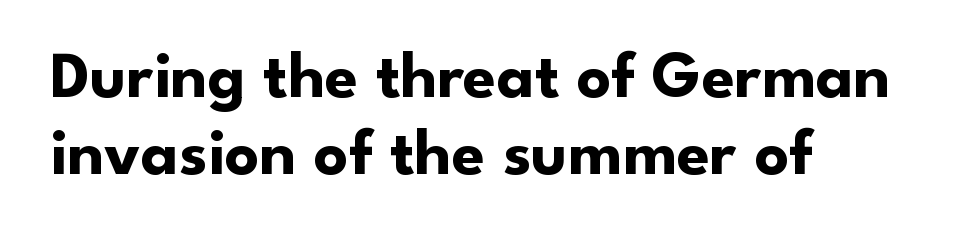
The image shows 67 px bold sans-serif type, upright; set left-aligned, tight line spacing (1.15x), normal letter spacing, not underlined; low stroke contrast and a small x-height.
